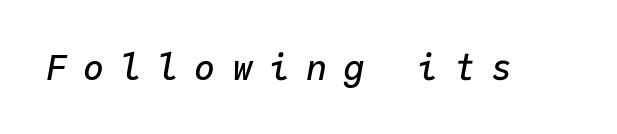
A typesetter would call this monospace, since all characters share one set width. Each row of text sits above clean, open space. How heavy is the stroke? Medium-heavy — a semibold, shy of bold. Is the type slanted? Yes — the strokes lean at a clear angle.
